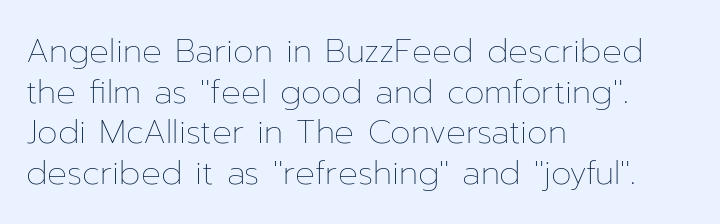
This sample has the flowing, uneven cadence of proportional lettering. Does the copy run flush right? No — it runs flush left. The glyphs are unaccompanied by any horizontal stroke below them. You can tell it's not italic because the verticals are truly vertical.
